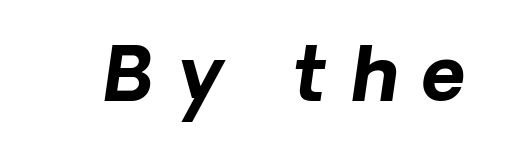
{"italic": "yes", "lean": "right", "slant_degrees": 8, "bold": "yes", "weight": "bold", "width": "normal", "stroke_contrast": "low", "x_height": "medium", "monospaced": "no", "underline": "no", "letter_spacing": "wide", "letter_spacing_em": 0.33, "glyph_px": 75}
